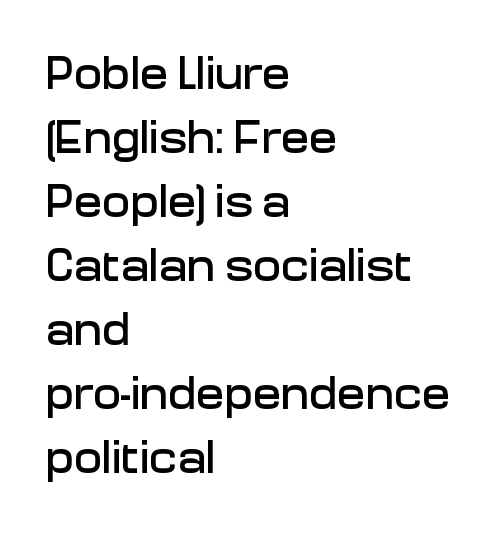
The image shows 47 px sans-serif type, upright; set left-aligned, normal line spacing (1.36x), normal letter spacing, not underlined; low stroke contrast and a medium x-height.
